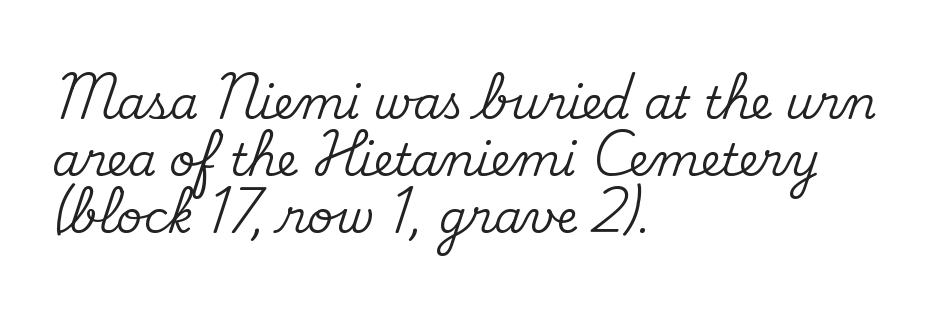
Q: Is the text italic (slanted)? A: Yes.
Q: Is the text underlined? A: No.
Q: How is the paragraph aligned? A: Left-aligned.
Q: Is the spacing between letters normal or unusually wide? A: Normal.
Q: Is the spacing between lines tight, normal or loose? A: Normal.
Q: Width (condensed, normal, or wide)? A: Normal.
Q: Stroke contrast? A: Medium.
Q: x-height? A: Small.
Q: Monospaced? A: No.
